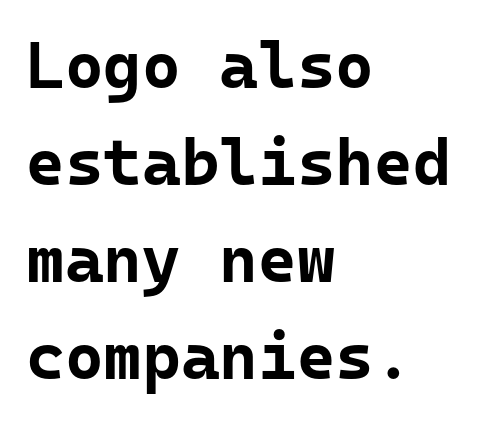
Is the letter spacing exaggerated? No — it looks like the ordinary default. This sample uses a sans-serif face. This sample keeps an unexceptional amount of space between lines. Rendered with straight, roman letterforms. Weight check: bold — yes, fully. All the whitespace from short lines collects on the right.
